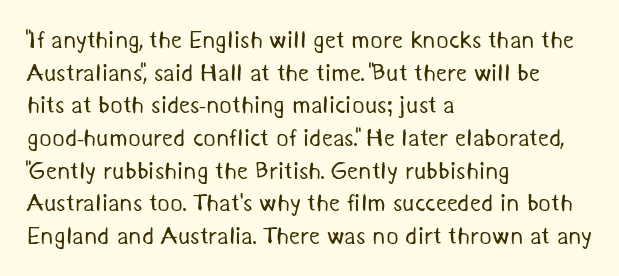
Q: Is the text bold? A: No.
Q: Is the text underlined? A: No.
Q: How is the paragraph aligned? A: Left-aligned.
Q: Is the spacing between letters normal or unusually wide? A: Normal.
Q: Is the spacing between lines tight, normal or loose? A: Normal.
